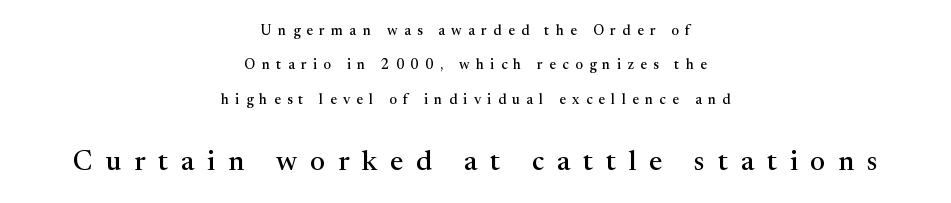
When letters stand straight like this, we call the style roman or upright. The line texture is sparse and dotted thanks to wide tracking. The more generous point size was reserved for the lower chunk. These lines stand farther apart than default settings would place them. Typeset on center — no edge is straight.
